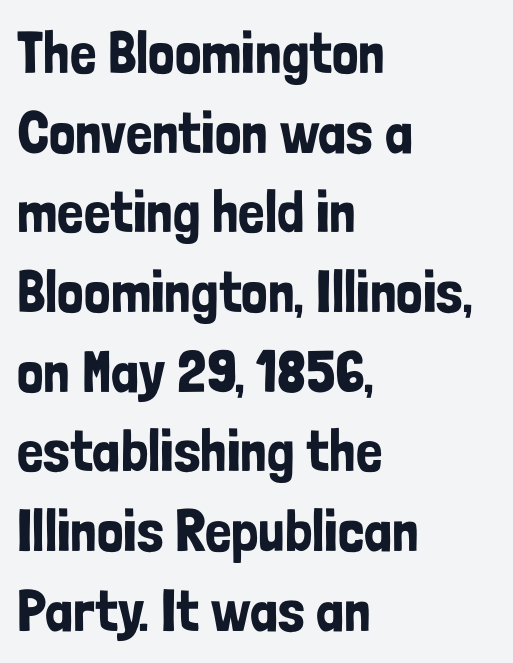
The image shows 59 px condensed sans-serif type, upright; set left-aligned, normal line spacing (1.35x), normal letter spacing, not underlined; low stroke contrast and a medium x-height.
